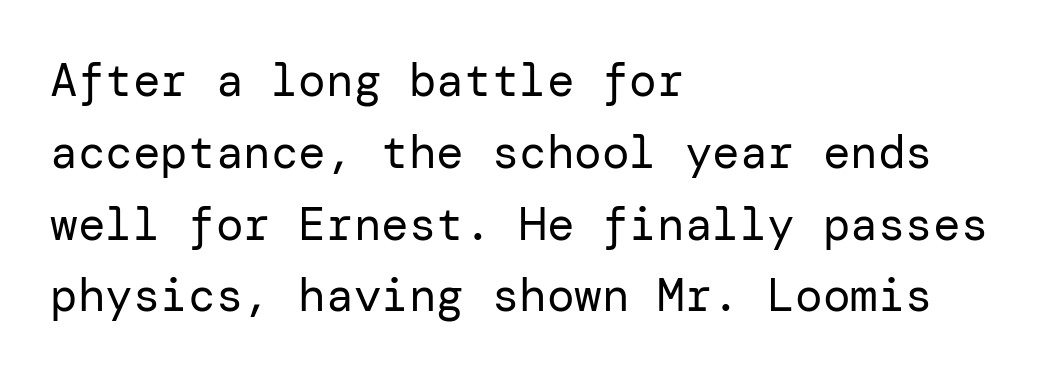
The image shows 46 px regular-weight sans-serif type, upright; set left-aligned, normal line spacing (1.56x), normal letter spacing, not underlined; low stroke contrast and a medium x-height.
